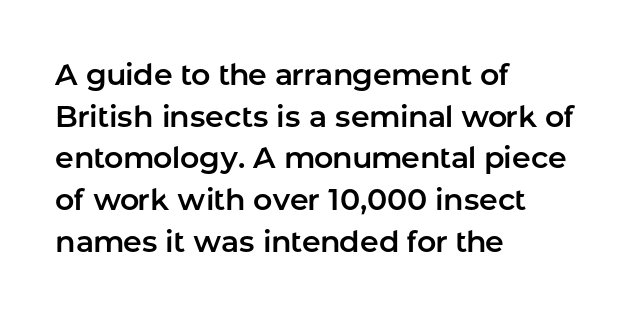
{"serif": "no", "italic": "no", "width": "normal", "stroke_contrast": "low", "x_height": "medium", "monospaced": "no", "underline": "no", "align": "left", "line_spacing": "normal", "line_spacing_ratio": 1.39, "letter_spacing": "normal", "letter_spacing_em": 0.0, "glyph_px": 30}
